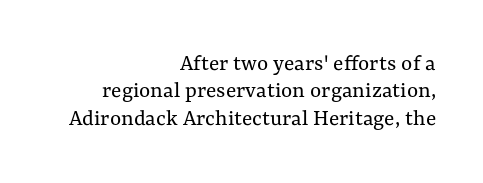
Q: Is the text bold? A: No.
Q: Is the text italic (slanted)? A: No, it is upright.
Q: Is the text underlined? A: No.
Q: How is the paragraph aligned? A: Right-aligned.
Q: Is the spacing between letters normal or unusually wide? A: Normal.
Q: Is the spacing between lines tight, normal or loose? A: Tight.
